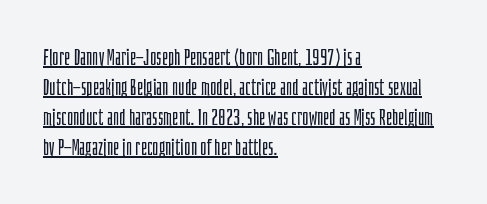
Think standard paragraph weight, or any step lighter than that. Leftover space on each line is placed entirely after the last word. The rendering keeps characters at their native spacing. Is there any slant? The stems are plumb. The space between consecutive lines is moderate. Glance below the letters and you will spot a drawn line.
